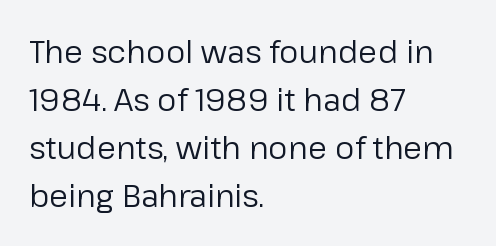
{"serif": "no", "italic": "no", "bold": "no", "weight": "regular", "width": "normal", "stroke_contrast": "low", "x_height": "medium", "monospaced": "no", "underline": "no", "align": "left", "line_spacing": "normal", "line_spacing_ratio": 1.55, "letter_spacing": "normal", "letter_spacing_em": 0.0, "glyph_px": 31}
